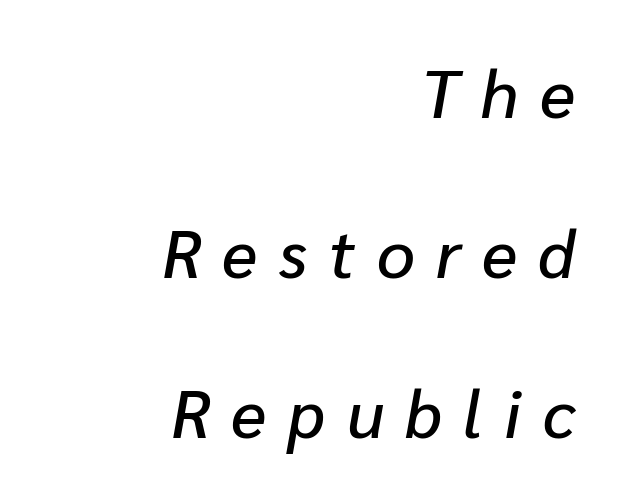
The image shows 67 px text type, italic (leaning right); set right-aligned, loose line spacing (2.39x), unusually wide letter spacing (+0.32 em), not underlined; low stroke contrast and a medium x-height.
